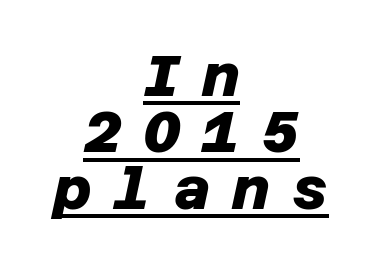
{"serif": "no", "bold": "yes", "weight": "heavy", "width": "normal", "stroke_contrast": "low", "x_height": "large", "underline": "yes", "align": "center", "line_spacing": "tight", "line_spacing_ratio": 0.97, "letter_spacing": "wide", "letter_spacing_em": 0.37, "glyph_px": 58}
